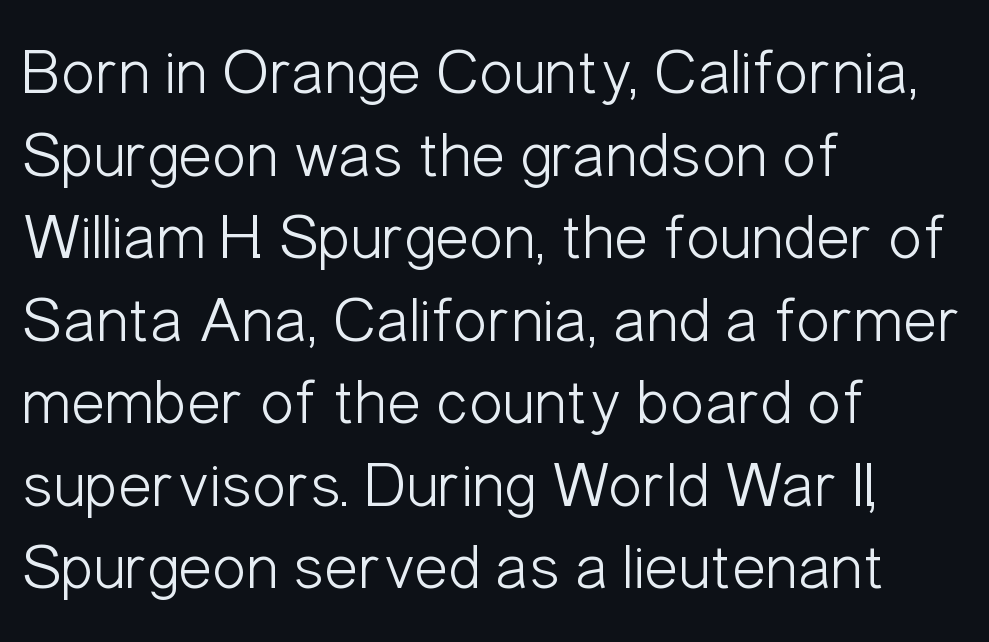
The image shows 64 px light, condensed sans-serif type, upright; set left-aligned, normal line spacing (1.29x), normal letter spacing, not underlined; low stroke contrast and a medium x-height.
